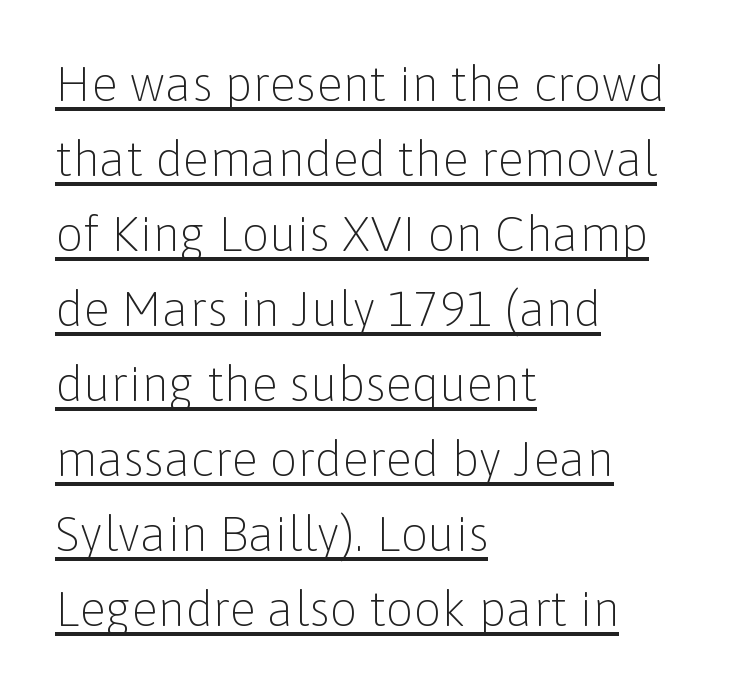
Q: Is the text bold? A: No.
Q: Is the text italic (slanted)? A: No, it is upright.
Q: Is the typeface a serif or a sans-serif typeface? A: Sans-serif.
Q: Is the text underlined? A: Yes.
Q: How is the paragraph aligned? A: Left-aligned.
Q: Is the spacing between letters normal or unusually wide? A: Normal.
Q: Is the spacing between lines tight, normal or loose? A: Normal.
Q: Width (condensed, normal, or wide)? A: Normal.
Q: Stroke contrast? A: Low.
Q: x-height? A: Medium.
Q: Monospaced? A: No.
